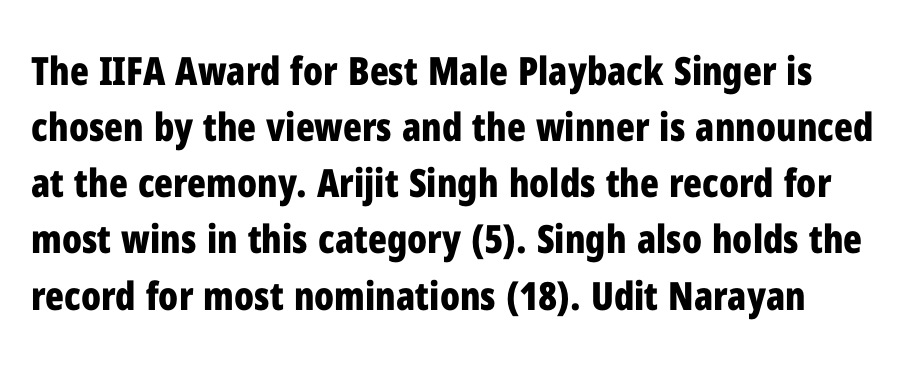
The letters stand upright; this is a roman face. The vertical gap from one line to the next is medium. You can tell from the bare stems that sans-serif type was used. The horizontal fit of the characters is conventional and even. This is heavy type, rendered in bold.
